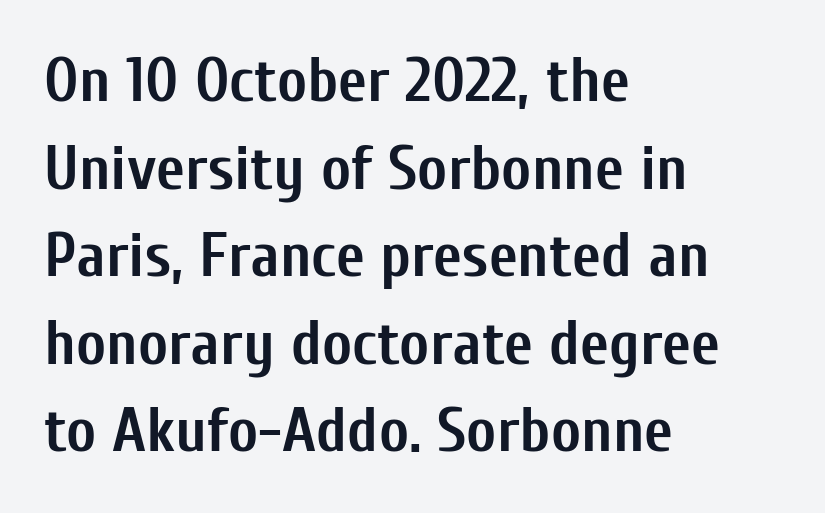
Q: Is the text bold? A: Yes.
Q: Is the text italic (slanted)? A: No, it is upright.
Q: Is the typeface a serif or a sans-serif typeface? A: Sans-serif.
Q: Is the text underlined? A: No.
Q: How is the paragraph aligned? A: Left-aligned.
Q: Is the spacing between letters normal or unusually wide? A: Normal.
Q: Is the spacing between lines tight, normal or loose? A: Normal.
Q: Width (condensed, normal, or wide)? A: Condensed.
Q: Stroke contrast? A: Low.
Q: x-height? A: Medium.
Q: Monospaced? A: No.
